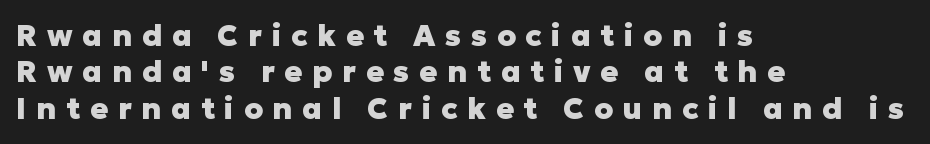
{"serif": "no", "italic": "no", "bold": "yes", "weight": "heavy", "width": "normal", "stroke_contrast": "low", "x_height": "medium", "monospaced": "no", "underline": "no", "align": "left", "line_spacing_ratio": 1.21, "letter_spacing": "wide", "letter_spacing_em": 0.32, "glyph_px": 30}
